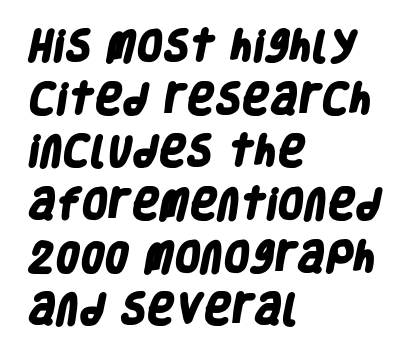
Q: Is the text bold? A: Yes.
Q: Is the typeface a serif or a sans-serif typeface? A: Sans-serif.
Q: Is the text underlined? A: No.
Q: How is the paragraph aligned? A: Left-aligned.
Q: Is the spacing between letters normal or unusually wide? A: Normal.
Q: Is the spacing between lines tight, normal or loose? A: Normal.
Q: Width (condensed, normal, or wide)? A: Condensed.
Q: Stroke contrast? A: Low.
Q: x-height? A: Large.
Q: Monospaced? A: No.
